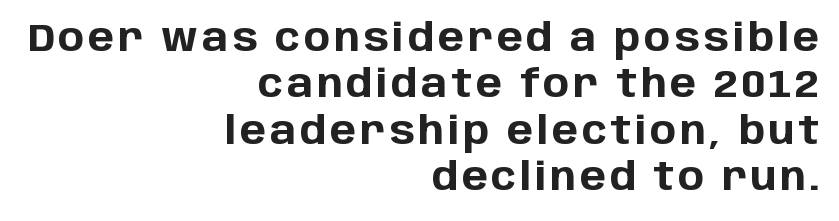
Q: Is the text bold? A: Yes.
Q: Is the text italic (slanted)? A: No, it is upright.
Q: Is the typeface a serif or a sans-serif typeface? A: Sans-serif.
Q: Is the text underlined? A: No.
Q: How is the paragraph aligned? A: Right-aligned.
Q: Width (condensed, normal, or wide)? A: Normal.
Q: Stroke contrast? A: Low.
Q: x-height? A: Large.
Q: Monospaced? A: No.
